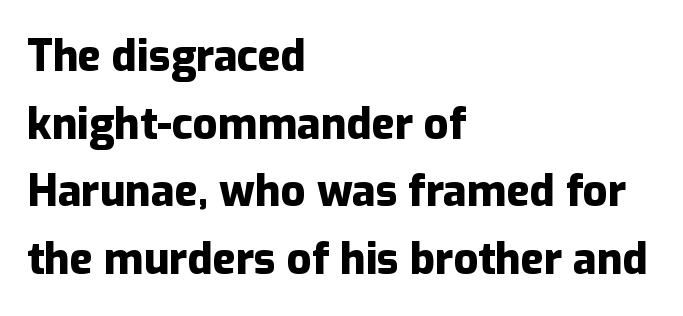
Typeset ragged right — the left edge is the straight one. Does the lettering tilt? It doesn't — this is upright. Do the characters align in a grid? No, the font is proportional. This rendering leaves character spacing at its baseline value. No feet cap the strokes, marking this as sans-serif type. A bare baseline throughout the passage.
